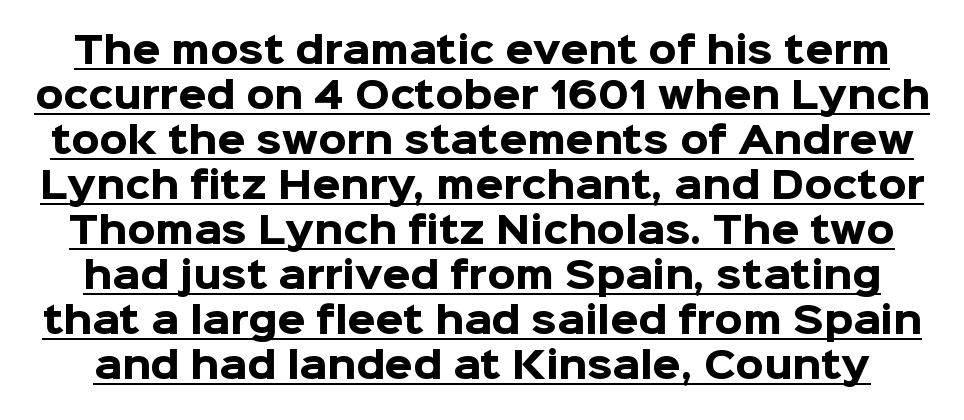
Q: Is the text bold? A: Yes.
Q: Is the text italic (slanted)? A: No, it is upright.
Q: Is the typeface a serif or a sans-serif typeface? A: Sans-serif.
Q: Is the text underlined? A: Yes.
Q: Is the spacing between letters normal or unusually wide? A: Normal.
Q: Is the spacing between lines tight, normal or loose? A: Normal.
Q: Width (condensed, normal, or wide)? A: Normal.
Q: Stroke contrast? A: Low.
Q: x-height? A: Medium.
Q: Monospaced? A: No.
